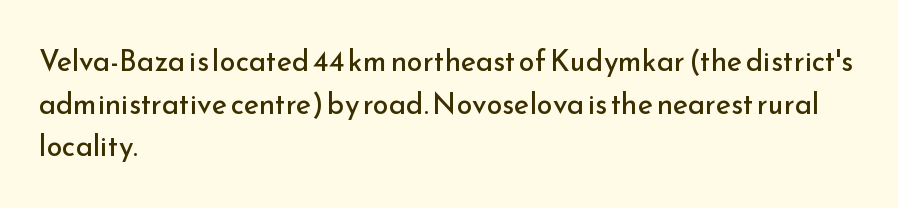
{"serif": "no", "italic": "no", "bold": "no", "weight": "regular", "width": "normal", "stroke_contrast": "low", "x_height": "small", "monospaced": "no", "underline": "no", "align": "left", "line_spacing": "normal", "line_spacing_ratio": 1.47, "letter_spacing": "normal", "letter_spacing_em": 0.0, "glyph_px": 29}
